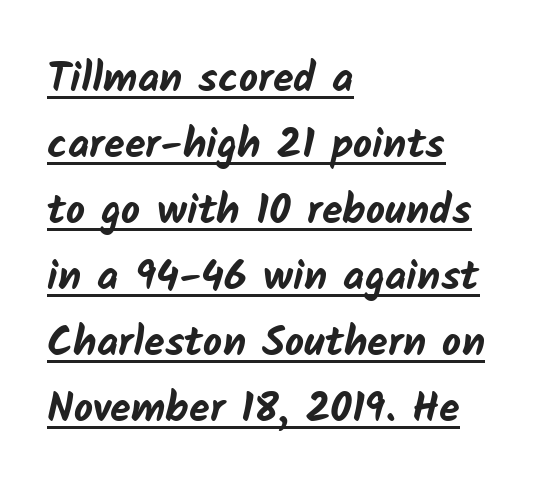
The image shows 42 px bold sans-serif type; set left-aligned, normal line spacing (1.57x), normal letter spacing, underlined; low stroke contrast and a medium x-height.
